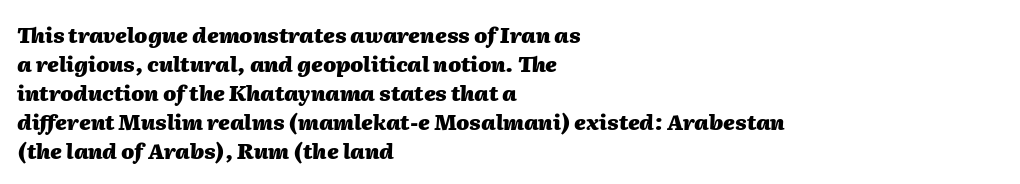
The horizontal fit of the characters is conventional and even. What's the leading like? Ordinary, nothing unusual. Left-aligned paragraph, ragged on the right. Set as a true bold cut, around the 700 mark. Slanted lettering throughout. A clean baseline with only descenders dipping below it.
